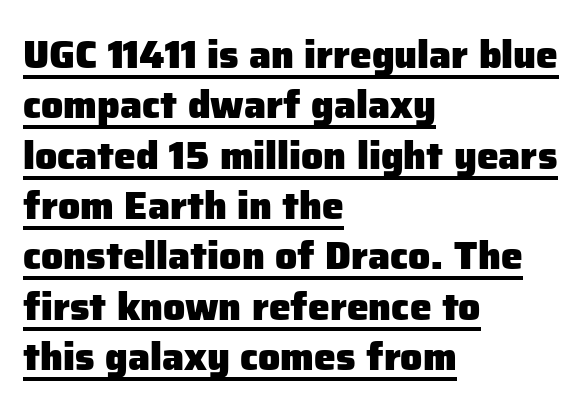
{"serif": "no", "italic": "no", "bold": "yes", "weight": "heavy", "width": "normal", "stroke_contrast": "low", "x_height": "medium", "monospaced": "no", "underline": "yes", "align": "left", "line_spacing": "normal", "line_spacing_ratio": 1.29, "letter_spacing": "normal", "letter_spacing_em": 0.0, "glyph_px": 39}
